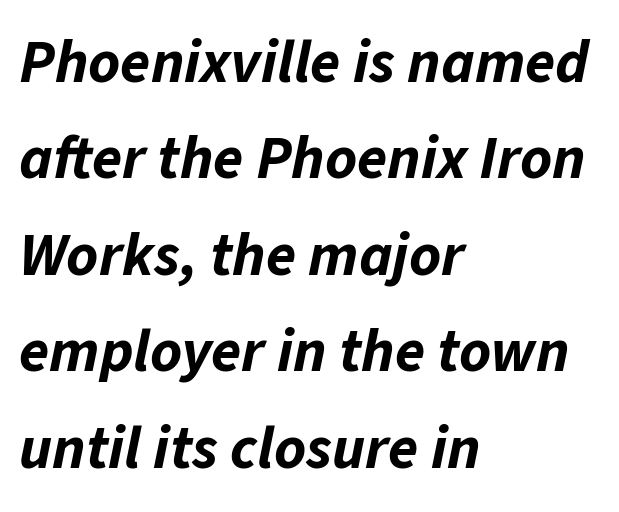
The image shows 61 px bold type, italic (leaning right); set left-aligned, normal line spacing (1.58x), normal letter spacing, not underlined; low stroke contrast and a medium x-height.
